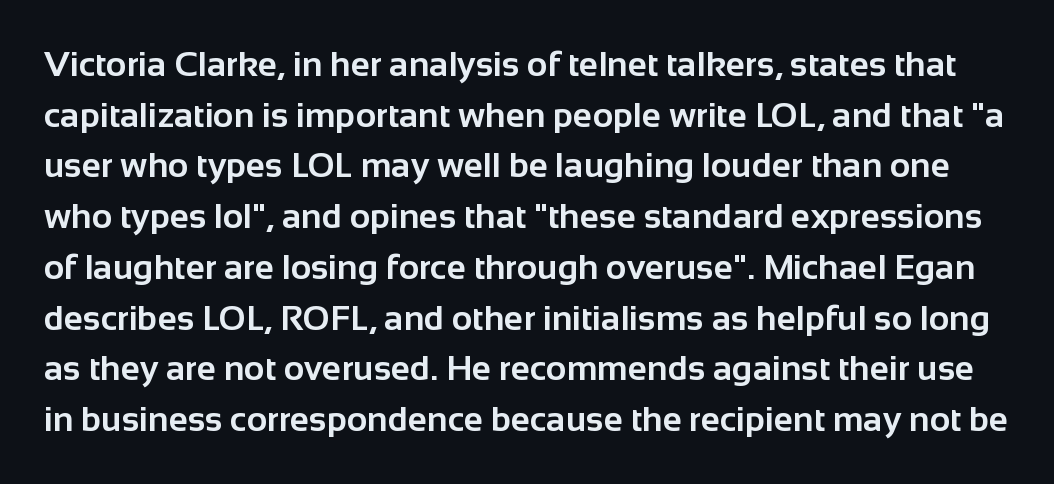
The image shows 35 px bold sans-serif type, upright; set normal line spacing (1.45x), normal letter spacing, not underlined; low stroke contrast and a medium x-height.
